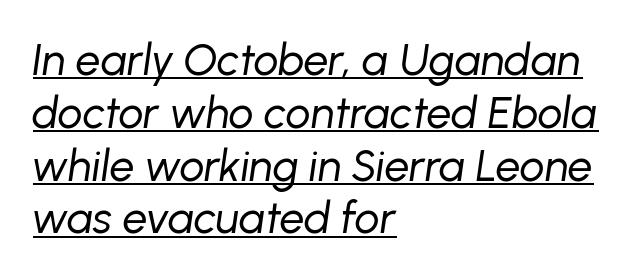
The image shows 44 px regular-weight type, italic (leaning right); set left-aligned, line spacing 1.2x, normal letter spacing, underlined; low stroke contrast and a medium x-height.
